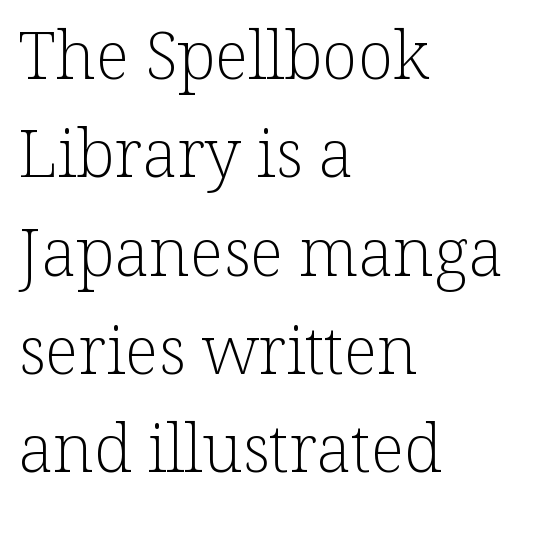
Yep, those are serifs on the letters. Between one letter and the next there's only the usual sliver of space. The face looks like a standard text weight, possibly lighter. A bare baseline throughout the passage. The letters advance in unequal steps, a hallmark of proportional type.
